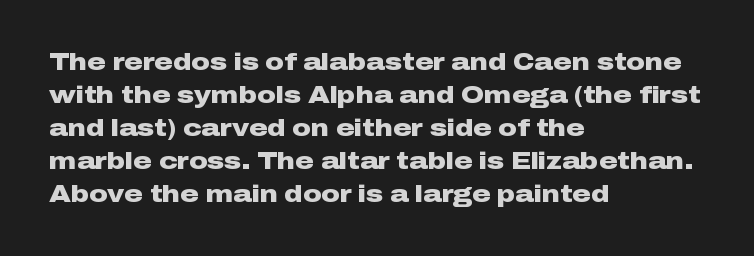
The image shows 23 px bold type, upright; set left-aligned, normal line spacing (1.43x), normal letter spacing, not underlined.
